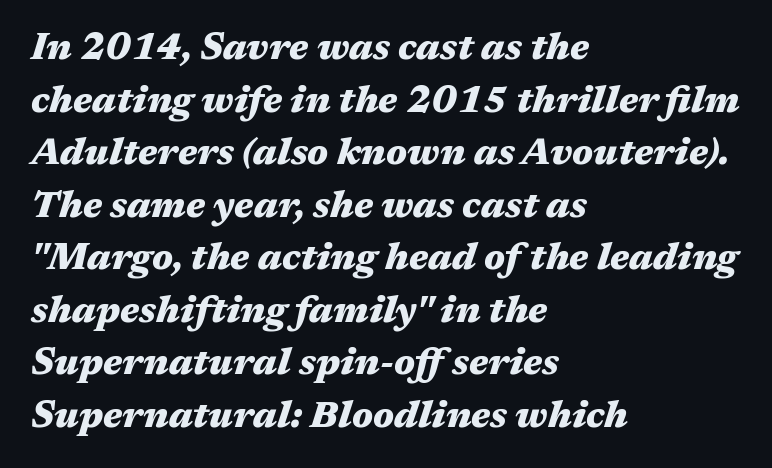
Horizontal alignment here is leftward, the default for most running prose. A typesetter would call this leading conventional body-copy spacing. The strokes are fattened all the way to bold. The line texture is even and compact thanks to regular tracking. Beneath every word, the page is bare.
